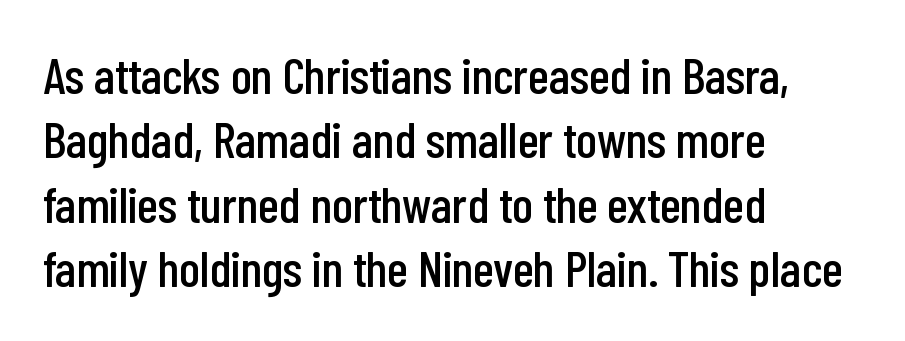
The image shows 51 px condensed sans-serif type, upright; set left-aligned, normal line spacing (1.26x), normal letter spacing, not underlined; low stroke contrast and a medium x-height.
